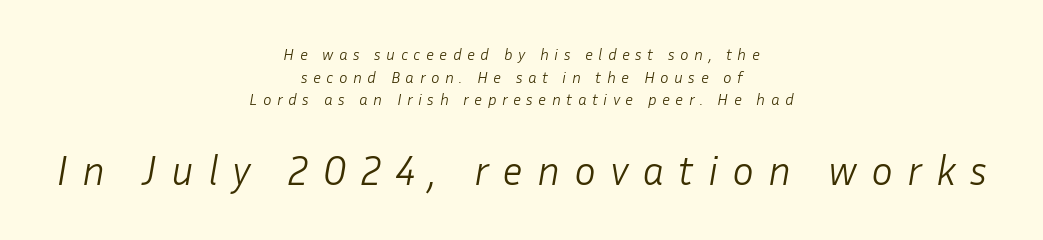
Caption: upper text group reduced, lower text group enlarged. Summary of vertical rhythm: regular, with standard interline spacing. Line starts and ends both wander, symmetrically. These glyphs show unthickened strokes, regular width or finer. Italic? Definitely — the glyphs are oblique. Varying glyph widths throughout — classic text-font behaviour.
